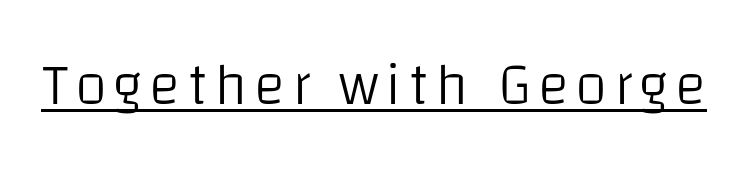
The image shows 59 px light sans-serif type, upright; set underlined; low stroke contrast and a large x-height.
